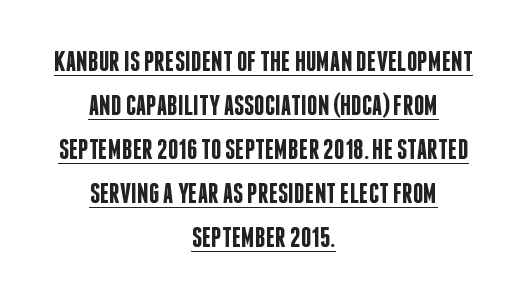
Q: Is the text bold? A: Semi-bold.
Q: Is the text italic (slanted)? A: No, it is upright.
Q: Is the typeface a serif or a sans-serif typeface? A: Sans-serif.
Q: Is the text underlined? A: Yes.
Q: How is the paragraph aligned? A: Centered.
Q: Is the spacing between letters normal or unusually wide? A: Normal.
Q: Is the spacing between lines tight, normal or loose? A: Normal.
Q: Width (condensed, normal, or wide)? A: Condensed.
Q: Stroke contrast? A: Low.
Q: x-height? A: Large.
Q: Monospaced? A: No.
